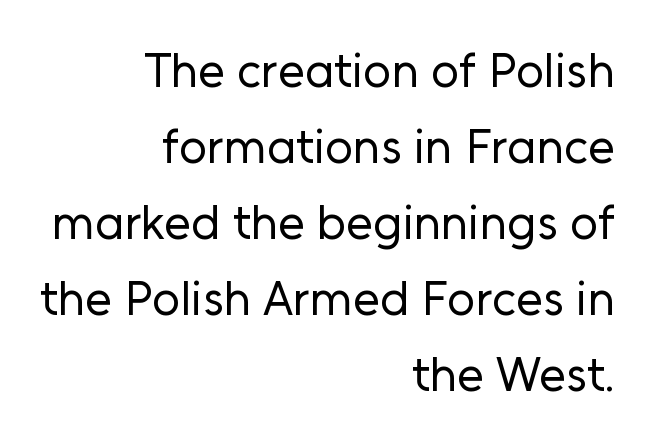
This rendering uses right alignment, leaving the left contour irregular. The rendering uses natural spacing where letterforms have individual widths. The lettering holds an erect, upright posture throughout. The weight would be labelled regular, book, light, or lighter still.
